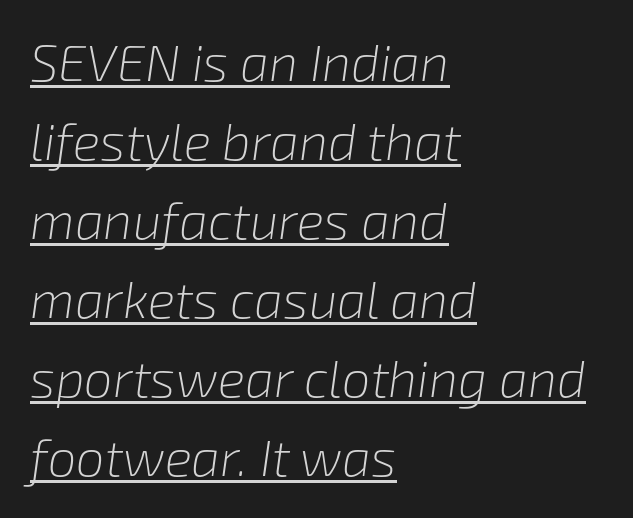
The image shows 51 px light type, italic (leaning right); set left-aligned, normal line spacing (1.55x), normal letter spacing, underlined; low stroke contrast and a medium x-height.
